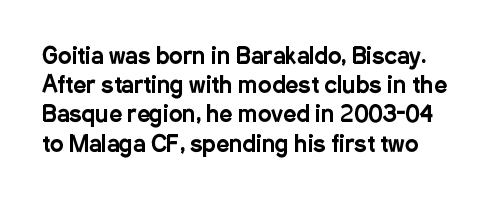
The image shows 23 px text type, upright; set normal line spacing (1.27x), normal letter spacing, not underlined.
